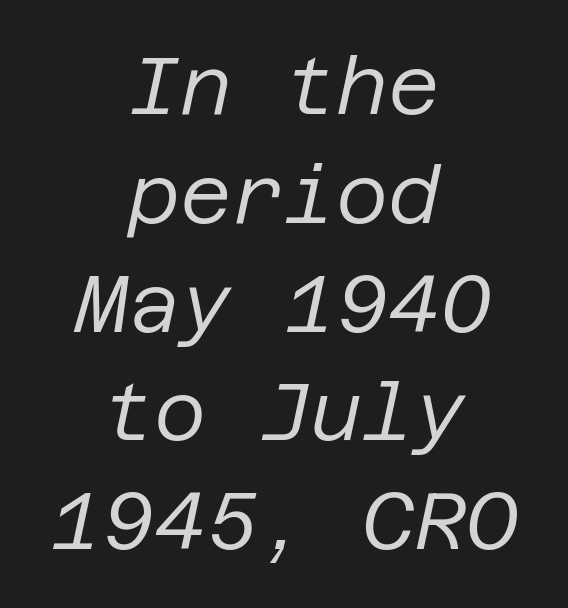
The rag falls on both sides of this text block equally. If you drew a line through each stem, it would be angled. This block has exactly the height ordinary leading produces. Caption: face not bold, strokes unweighted.
